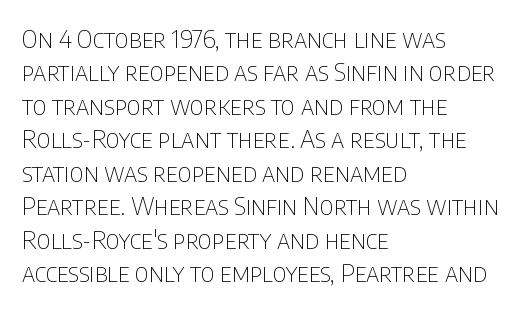
{"italic": "no", "bold": "no", "underline": "no", "align": "left", "line_spacing": "normal", "line_spacing_ratio": 1.34, "letter_spacing": "normal", "letter_spacing_em": 0.0, "glyph_px": 25}
